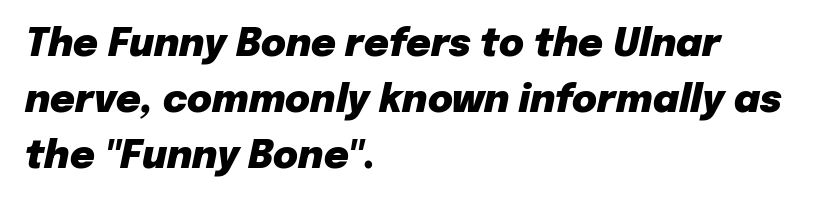
{"italic": "yes", "lean": "right", "slant_degrees": 12, "bold": "yes", "weight": "heavy", "width": "normal", "stroke_contrast": "low", "x_height": "medium", "monospaced": "no", "underline": "no", "align": "left", "line_spacing": "normal", "line_spacing_ratio": 1.48, "letter_spacing": "normal", "letter_spacing_em": 0.0, "glyph_px": 38}
